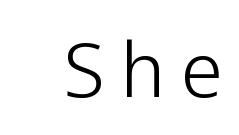
You can tell it's not italic because the verticals are truly vertical. Varying glyph widths throughout — classic text-font behaviour. This is not heavy type; no bold has been used. Nobody drew a line under any word here. Type style note: lacks serifs.
